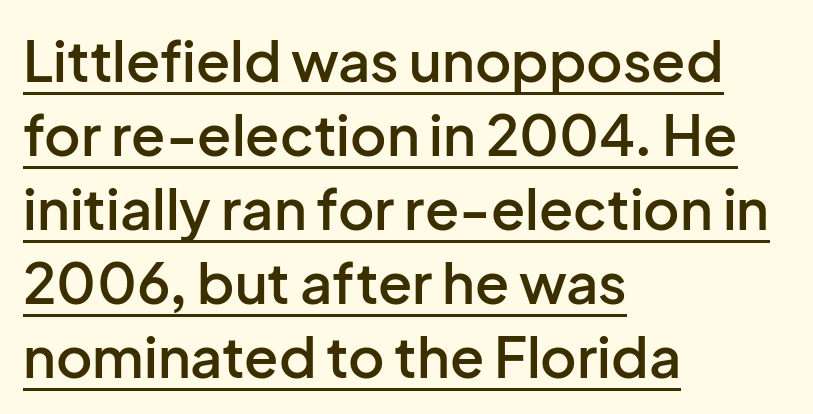
The image shows 56 px semibold sans-serif type, upright; set left-aligned, normal line spacing (1.32x), normal letter spacing, underlined; low stroke contrast and a medium x-height.
